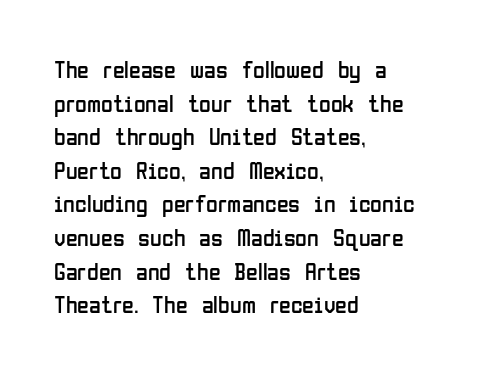
Does the copy run flush right? No — it runs flush left. Does extra space separate the letters? No, they use regular spacing. The letters look calm and open, with moderate or lighter stems. Beneath every word, the page is bare. Normally led — the rows are evenly, conventionally spaced.
